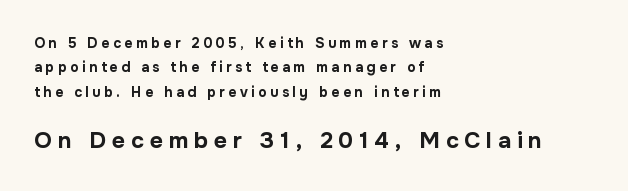
{"italic": "no", "bold": "yes", "underline": "no", "align": "left", "line_spacing_ratio": 1.74, "letter_spacing": "wide", "letter_spacing_em": 0.25, "larger_block": "second", "size_ratio": 1.64, "glyph_px": 23}
